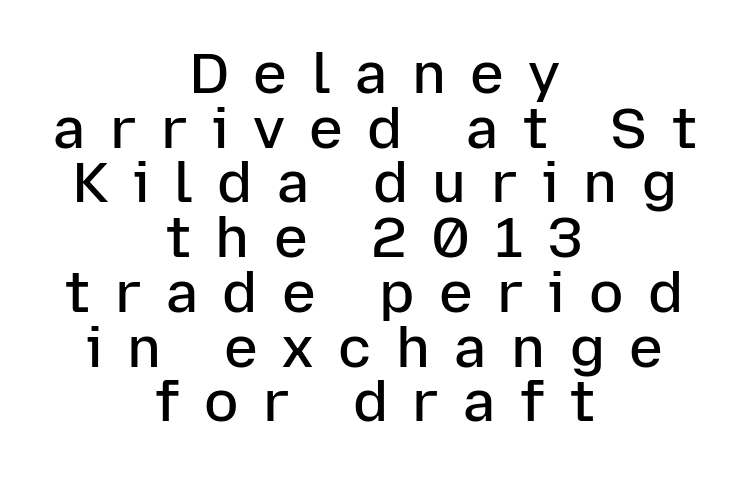
The image shows 57 px semibold sans-serif type, upright; set centered, tight line spacing (0.96x), unusually wide letter spacing (+0.43 em), not underlined; low stroke contrast and a medium x-height.
